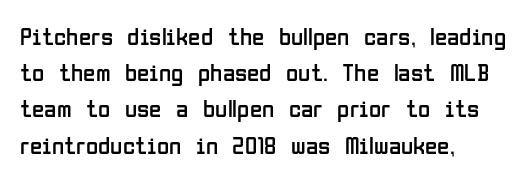
The image shows 25 px text type, upright; set left-aligned, normal line spacing (1.45x), normal letter spacing, not underlined.
